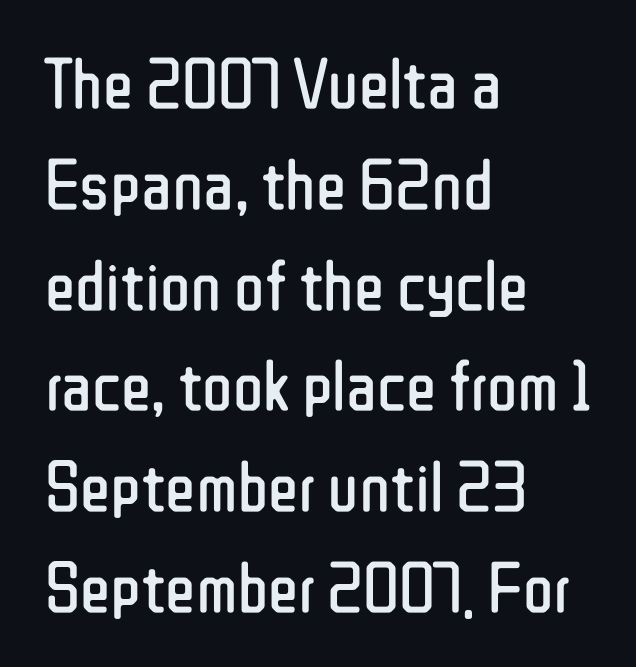
{"serif": "no", "italic": "no", "bold": "no", "weight": "regular", "width": "condensed", "stroke_contrast": "low", "x_height": "medium", "monospaced": "no", "underline": "no", "align": "left", "line_spacing": "normal", "line_spacing_ratio": 1.42, "letter_spacing": "normal", "letter_spacing_em": 0.0, "glyph_px": 71}
